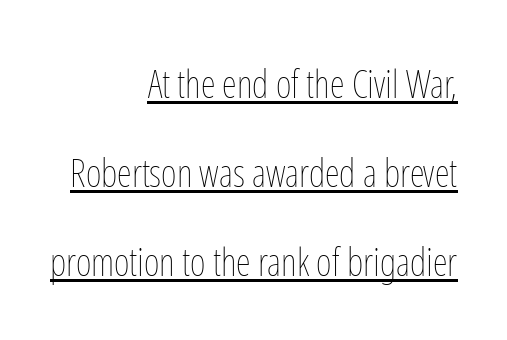
The image shows 38 px thin, condensed type, upright; set right-aligned, loose line spacing (2.34x), normal letter spacing, underlined; low stroke contrast and a medium x-height.
